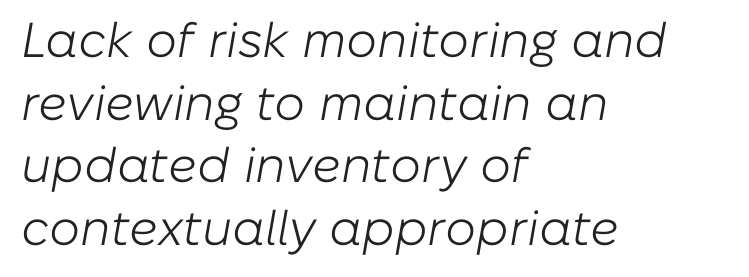
Q: Is the text bold? A: No.
Q: Is the text italic (slanted)? A: Yes, it leans right by about 10 degrees.
Q: Is the text underlined? A: No.
Q: How is the paragraph aligned? A: Left-aligned.
Q: Is the spacing between letters normal or unusually wide? A: Normal.
Q: Is the spacing between lines tight, normal or loose? A: Normal.
Q: Width (condensed, normal, or wide)? A: Normal.
Q: Stroke contrast? A: Low.
Q: x-height? A: Medium.
Q: Monospaced? A: No.
